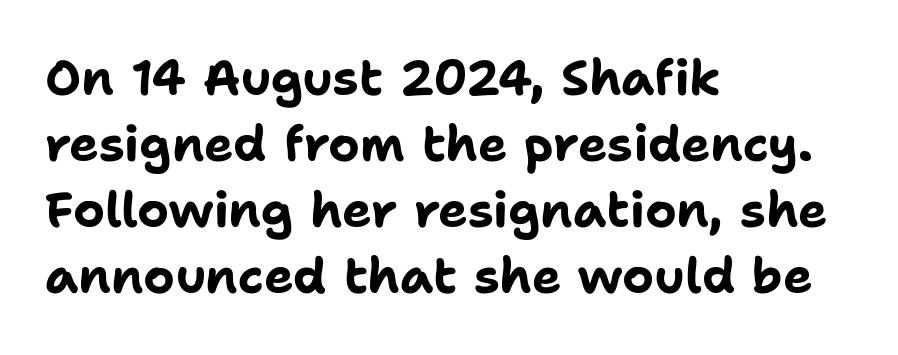
Horizontally, the lines are justified to the leading edge only. Interline gaps are of average width in this sample. The axis of the letterforms is exactly vertical. Does the weight exceed regular? Yes, all the way to bold. The horizontal fit of the characters is conventional and even.
